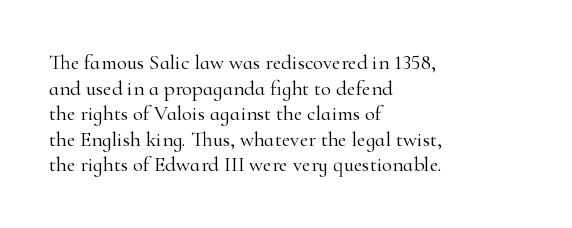
Does extra space separate the letters? No, they use regular spacing. The passage is arranged the way most books set body copy — flush left. The area under the type is left untouched. The face looks like a standard text weight, possibly lighter. Notice how the stems are strictly vertical — no italics here.
